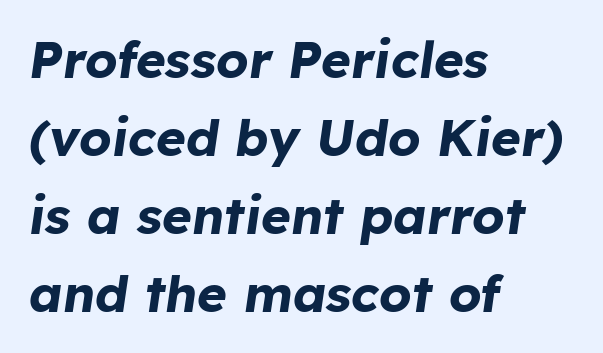
{"italic": "yes", "lean": "right", "slant_degrees": 8, "bold": "yes", "weight": "bold", "width": "normal", "stroke_contrast": "low", "x_height": "medium", "monospaced": "no", "underline": "no", "align": "left", "line_spacing": "normal", "line_spacing_ratio": 1.53, "letter_spacing": "normal", "letter_spacing_em": 0.0, "glyph_px": 51}
